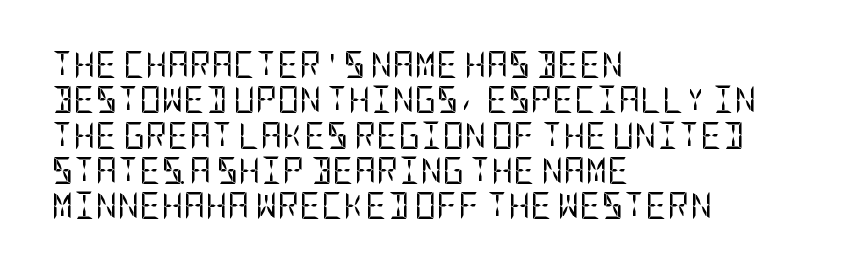
The image shows 27 px text type, upright; set left-aligned, normal line spacing (1.31x), normal letter spacing, not underlined.
